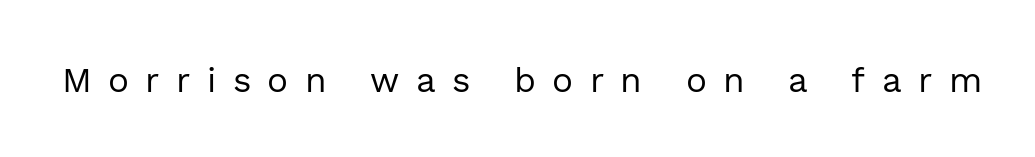
Q: Is the text bold? A: No.
Q: Is the text italic (slanted)? A: No, it is upright.
Q: Is the typeface a serif or a sans-serif typeface? A: Sans-serif.
Q: Is the text underlined? A: No.
Q: Is the spacing between letters normal or unusually wide? A: Unusually wide.
Q: Width (condensed, normal, or wide)? A: Normal.
Q: x-height? A: Medium.
Q: Monospaced? A: No.
